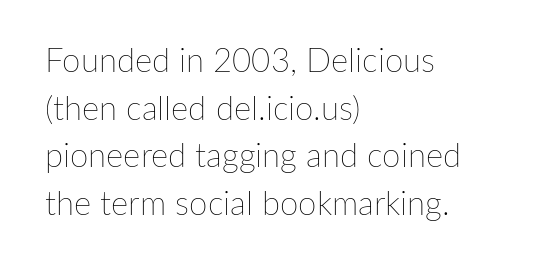
The letters advance in unequal steps, a hallmark of proportional type. Tall strokes in this sample are plumb rather than angled. No heavy texture on the line: the type isn't bold. The vertical gap from one line to the next is medium. Glyph-to-glyph distance matches everyday printed text.
